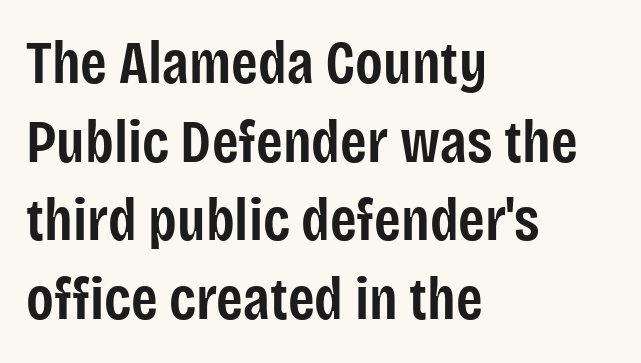
Q: Is the text bold? A: Semi-bold.
Q: Is the text italic (slanted)? A: No, it is upright.
Q: Is the typeface a serif or a sans-serif typeface? A: Sans-serif.
Q: Is the text underlined? A: No.
Q: How is the paragraph aligned? A: Left-aligned.
Q: Is the spacing between letters normal or unusually wide? A: Normal.
Q: Is the spacing between lines tight, normal or loose? A: Normal.
Q: Width (condensed, normal, or wide)? A: Condensed.
Q: Stroke contrast? A: Low.
Q: x-height? A: Large.
Q: Monospaced? A: No.
